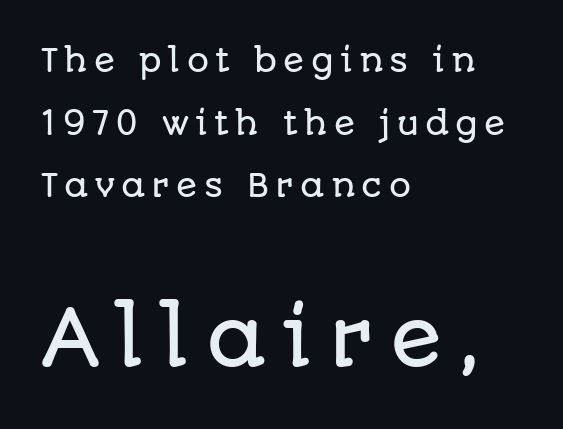
The image shows 77 px sans-serif type, upright; set left-aligned, loose line spacing (2.02x), unusually wide letter spacing (+0.2 em), not underlined; the second (bottom) block is 2.48x larger; low stroke contrast and a large x-height.
